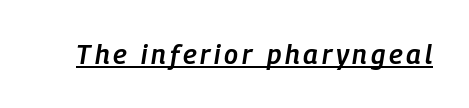
The image shows 27 px text type, italic (leaning right); set underlined.
